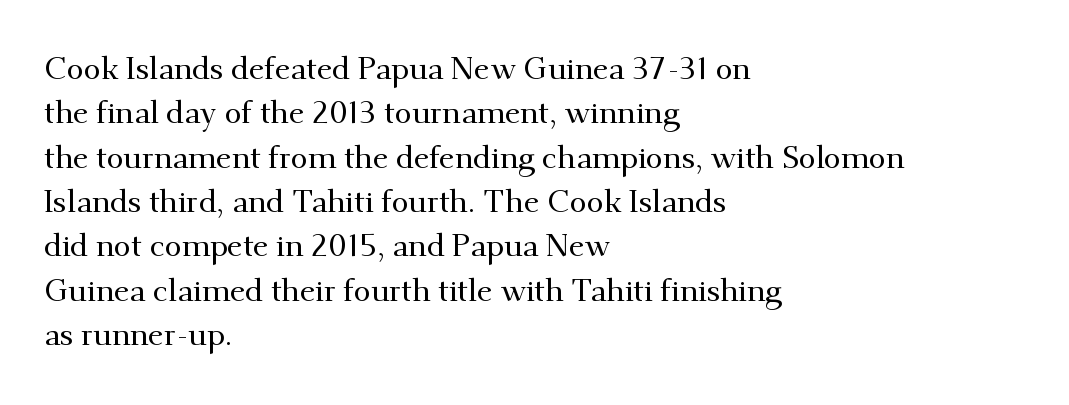
The image shows 31 px serif type, upright; set left-aligned, normal line spacing (1.43x), normal letter spacing, not underlined; medium stroke contrast and a small x-height.
